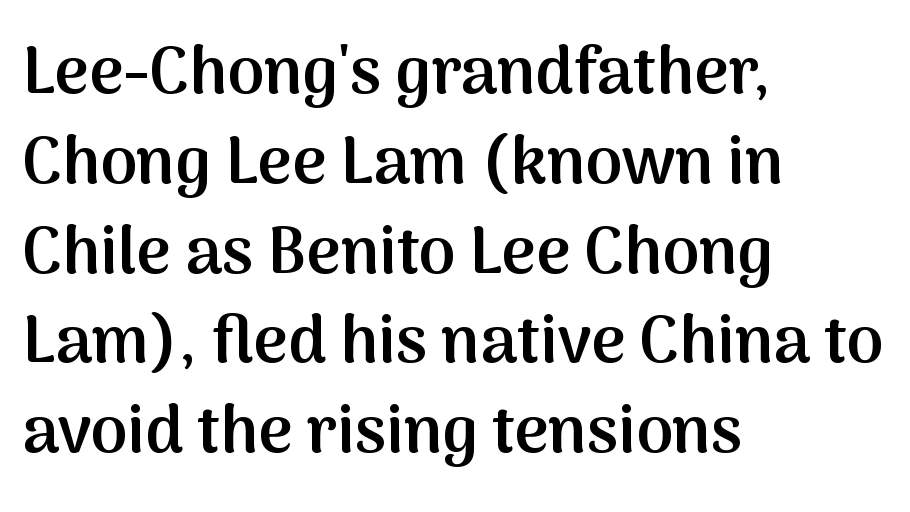
{"serif": "no", "italic": "no", "bold": "semi", "weight": "semibold", "width": "normal", "stroke_contrast": "medium", "x_height": "medium", "monospaced": "no", "underline": "no", "align": "left", "line_spacing": "normal", "line_spacing_ratio": 1.36, "letter_spacing": "normal", "letter_spacing_em": 0.0, "glyph_px": 66}
